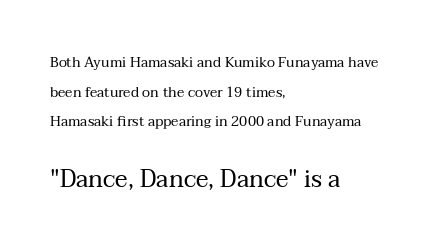
Q: Is the text bold? A: No.
Q: Is the text italic (slanted)? A: No, it is upright.
Q: Is the text underlined? A: No.
Q: How is the paragraph aligned? A: Left-aligned.
Q: Is the spacing between letters normal or unusually wide? A: Normal.
Q: Is the spacing between lines tight, normal or loose? A: Loose.
Q: Which block of text is set in a larger size, the first (top) or the second (bottom)? A: The second (bottom) one.
